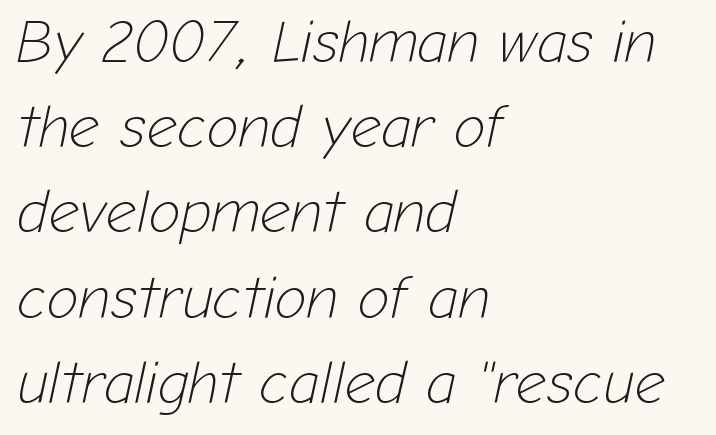
Think standard paragraph weight, or any step lighter than that. Looks like regular typesetting: each glyph gets only the width it needs. Casual observation: everything's shoved over to the left. Regular leading.
